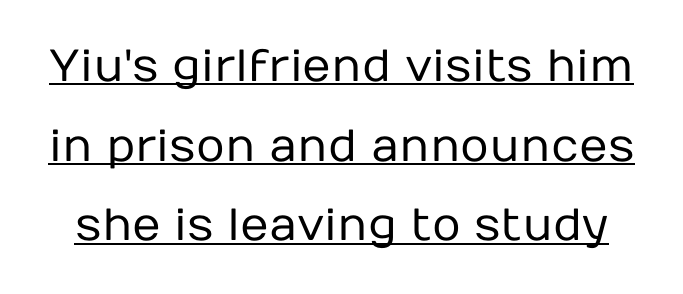
Q: Is the text bold? A: No.
Q: Is the text italic (slanted)? A: No, it is upright.
Q: Is the typeface a serif or a sans-serif typeface? A: Sans-serif.
Q: Is the text underlined? A: Yes.
Q: Is the spacing between letters normal or unusually wide? A: Normal.
Q: Width (condensed, normal, or wide)? A: Normal.
Q: Stroke contrast? A: Low.
Q: x-height? A: Medium.
Q: Monospaced? A: No.
